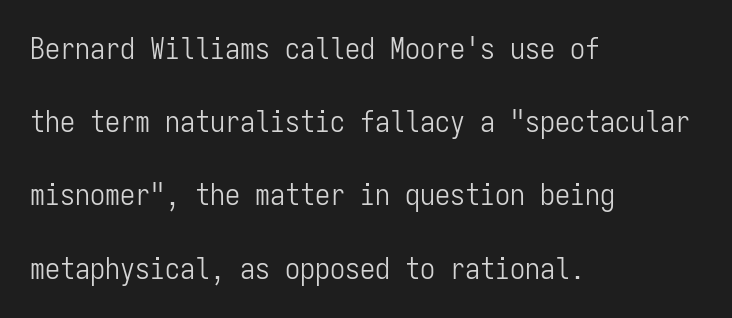
The image shows 30 px light, condensed sans-serif type, upright, monospaced; set left-aligned, loose line spacing (2.44x), normal letter spacing, not underlined; low stroke contrast and a medium x-height.
